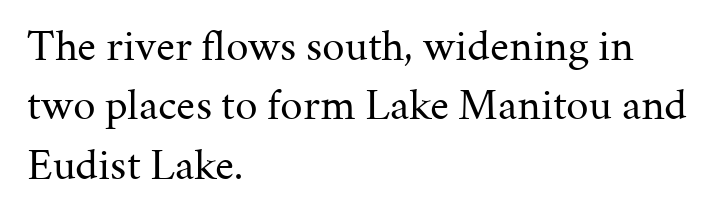
Compared with a centered layout, this one pins lines to the left instead. Posture: straight, roman, zero tilt. A clean baseline with only descenders dipping below it. Each word holds together tightly as a unit, with standard inter-letter gaps. The weight would be labelled regular, book, light, or lighter still. Look at the bottom of the vertical strokes: they flare into serifs here.
